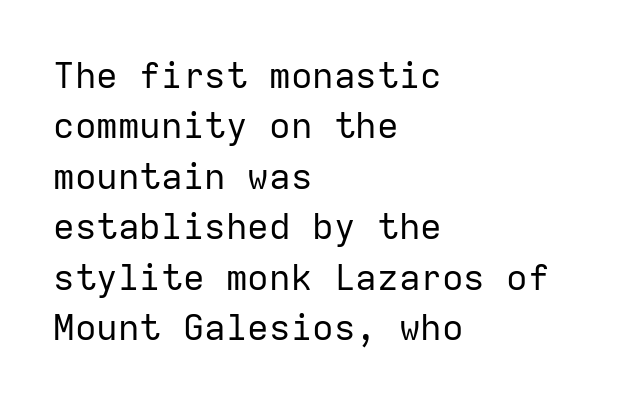
Q: Is the text bold? A: No.
Q: Is the text italic (slanted)? A: No, it is upright.
Q: Is the typeface a serif or a sans-serif typeface? A: Sans-serif.
Q: Is the text underlined? A: No.
Q: How is the paragraph aligned? A: Left-aligned.
Q: Is the spacing between letters normal or unusually wide? A: Normal.
Q: Is the spacing between lines tight, normal or loose? A: Normal.
Q: Width (condensed, normal, or wide)? A: Normal.
Q: Stroke contrast? A: Low.
Q: x-height? A: Medium.
Q: Monospaced? A: Yes.
